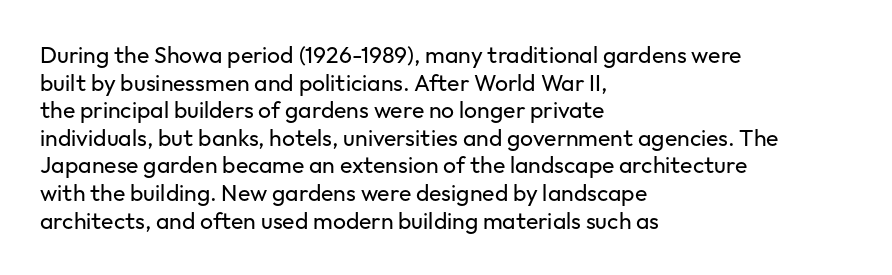
Q: Is the text bold? A: No.
Q: Is the text italic (slanted)? A: No, it is upright.
Q: Is the text underlined? A: No.
Q: How is the paragraph aligned? A: Left-aligned.
Q: Is the spacing between letters normal or unusually wide? A: Normal.
